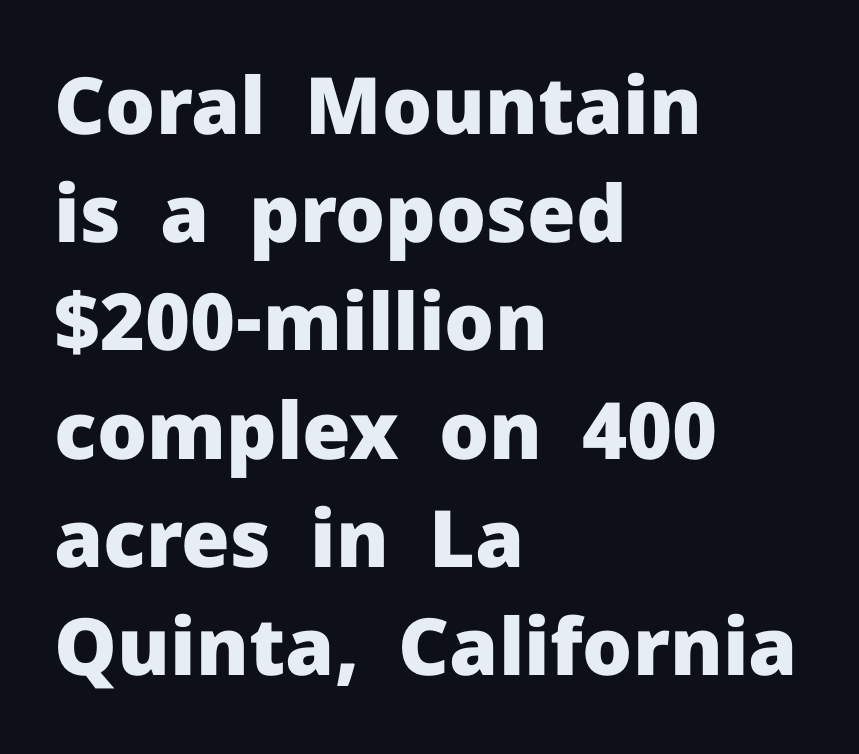
{"serif": "no", "italic": "no", "bold": "yes", "weight": "heavy", "width": "normal", "stroke_contrast": "low", "x_height": "medium", "monospaced": "no", "underline": "no", "align": "left", "line_spacing": "normal", "line_spacing_ratio": 1.37, "letter_spacing": "normal", "letter_spacing_em": 0.0, "glyph_px": 79}
